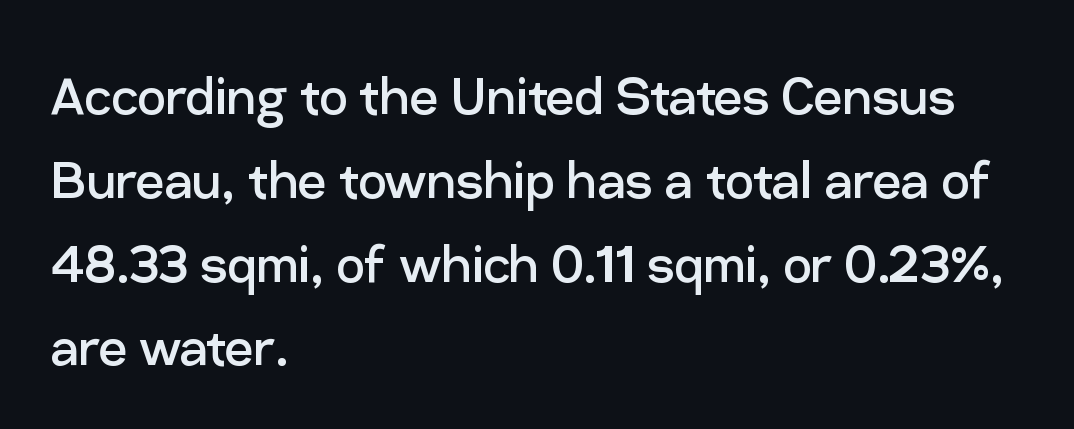
Bold? No — there's no thickening of the strokes. How are the letters spaced? Ordinarily, with no added tracking. Quick note: not italic, upright. Glance below the letters and you will spot only blank space.
